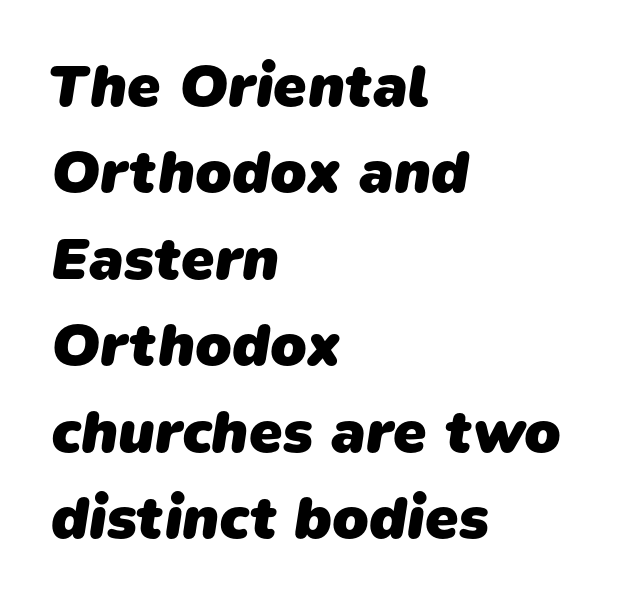
The glyphs are unaccompanied by any horizontal stroke below them. Letterform terminals end flat and unadorned throughout the passage. Plenty of ink on the page — the face is bold. Proportional: the letters do not fall into vertical columns.
